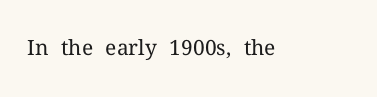
{"italic": "no", "bold": "no", "underline": "no", "letter_spacing": "normal", "letter_spacing_em": 0.0, "glyph_px": 21}
